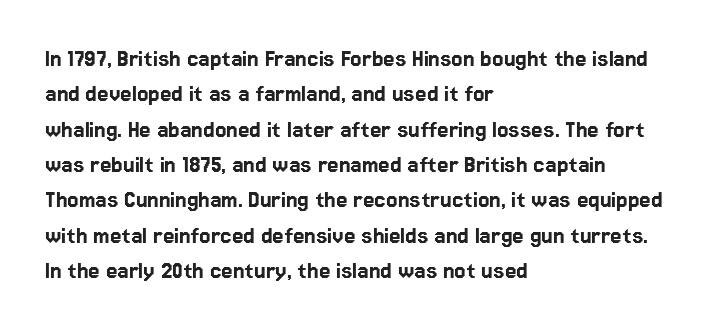
The image shows 26 px text type, upright; set left-aligned, normal line spacing (1.36x), normal letter spacing, not underlined.
